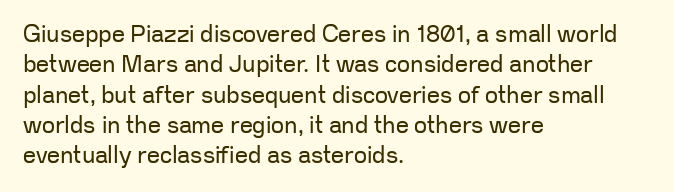
{"italic": "no", "bold": "no", "underline": "no", "align": "left", "line_spacing": "normal", "line_spacing_ratio": 1.32, "letter_spacing": "normal", "letter_spacing_em": 0.0, "glyph_px": 23}
